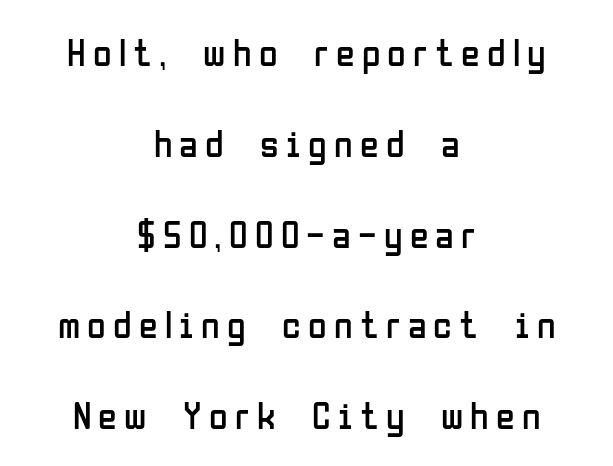
{"serif": "no", "italic": "no", "bold": "no", "weight": "regular", "width": "condensed", "stroke_contrast": "low", "x_height": "medium", "monospaced": "no", "underline": "no", "align": "center", "line_spacing": "loose", "line_spacing_ratio": 2.39, "glyph_px": 38}
